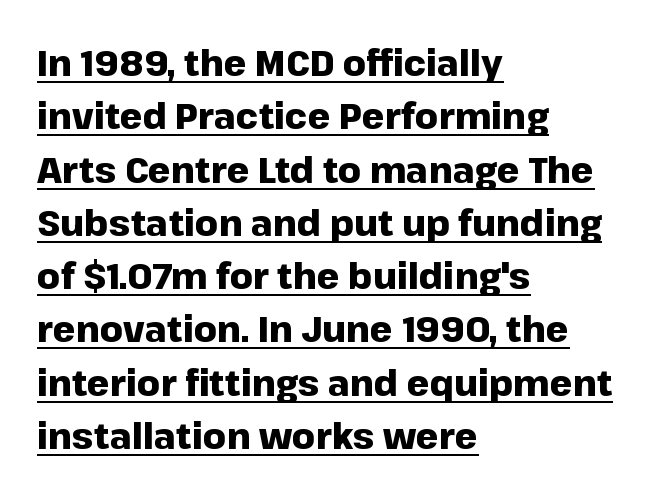
Q: Is the text bold? A: Yes.
Q: Is the text italic (slanted)? A: No, it is upright.
Q: Is the typeface a serif or a sans-serif typeface? A: Sans-serif.
Q: Is the text underlined? A: Yes.
Q: How is the paragraph aligned? A: Left-aligned.
Q: Is the spacing between letters normal or unusually wide? A: Normal.
Q: Is the spacing between lines tight, normal or loose? A: Normal.
Q: Width (condensed, normal, or wide)? A: Normal.
Q: Stroke contrast? A: Low.
Q: x-height? A: Medium.
Q: Monospaced? A: No.
